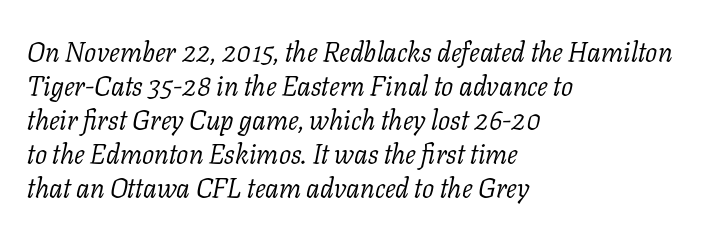
Clear beneath every line of the passage. Weight: in the light-to-regular range. An italicized treatment has been applied to the whole sample. Nothing unusual about the tracking: characters are spaced as the font intends. The block of text has a typical density, with ordinary space between rows.
